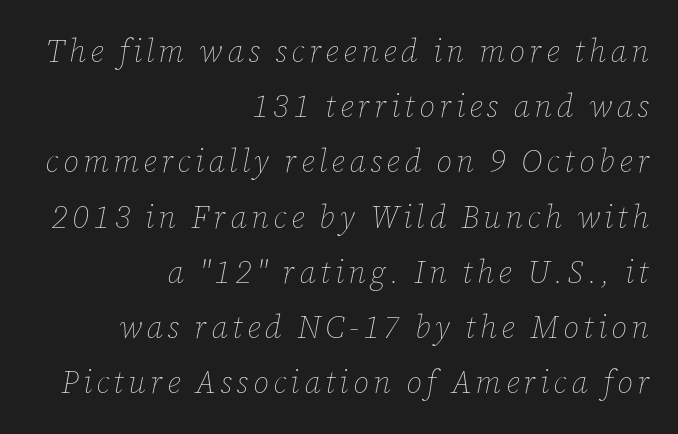
Q: Is the text bold? A: No.
Q: Is the text italic (slanted)? A: Yes, it leans right by about 12 degrees.
Q: Is the text underlined? A: No.
Q: How is the paragraph aligned? A: Right-aligned.
Q: Width (condensed, normal, or wide)? A: Normal.
Q: Stroke contrast? A: Low.
Q: x-height? A: Medium.
Q: Monospaced? A: No.
